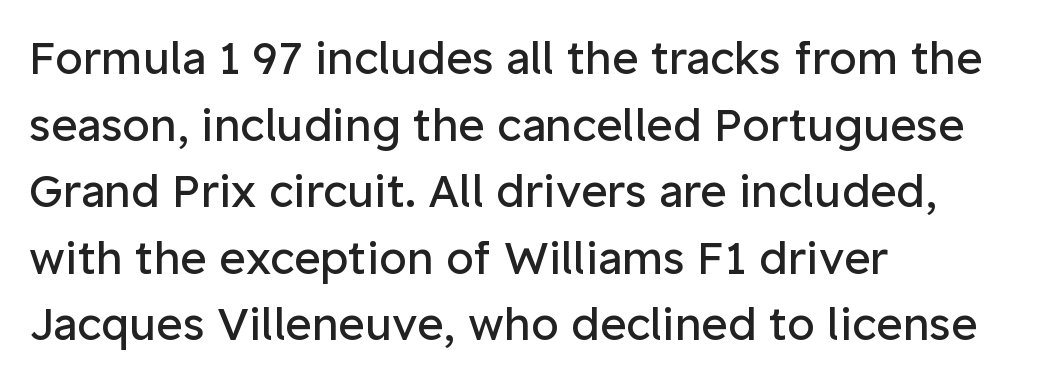
The image shows 45 px regular-weight sans-serif type, upright; set left-aligned, normal line spacing (1.48x), normal letter spacing, not underlined; low stroke contrast and a medium x-height.
